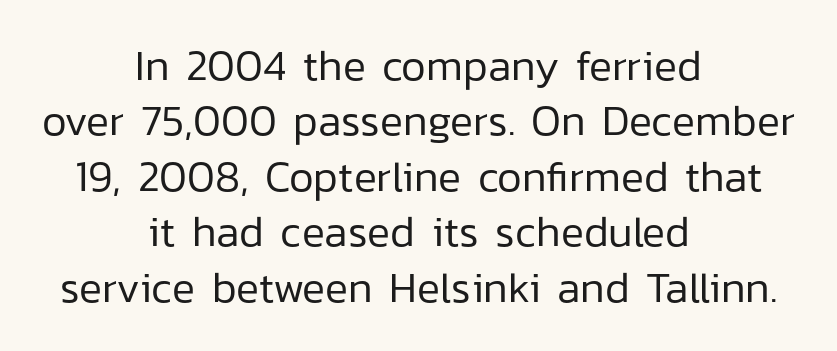
Q: Is the text bold? A: No.
Q: Is the text italic (slanted)? A: No, it is upright.
Q: Is the typeface a serif or a sans-serif typeface? A: Sans-serif.
Q: Is the text underlined? A: No.
Q: How is the paragraph aligned? A: Centered.
Q: Is the spacing between letters normal or unusually wide? A: Normal.
Q: Is the spacing between lines tight, normal or loose? A: Normal.
Q: Width (condensed, normal, or wide)? A: Normal.
Q: Stroke contrast? A: Low.
Q: x-height? A: Medium.
Q: Monospaced? A: No.
